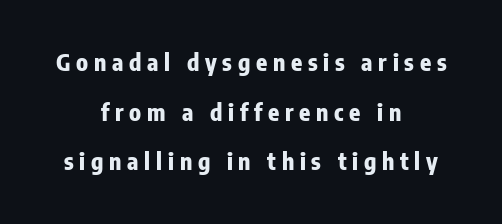
{"italic": "no", "bold": "yes", "underline": "no", "align": "center", "line_spacing": "loose", "line_spacing_ratio": 2.16, "letter_spacing": "wide", "letter_spacing_em": 0.25, "glyph_px": 23}
